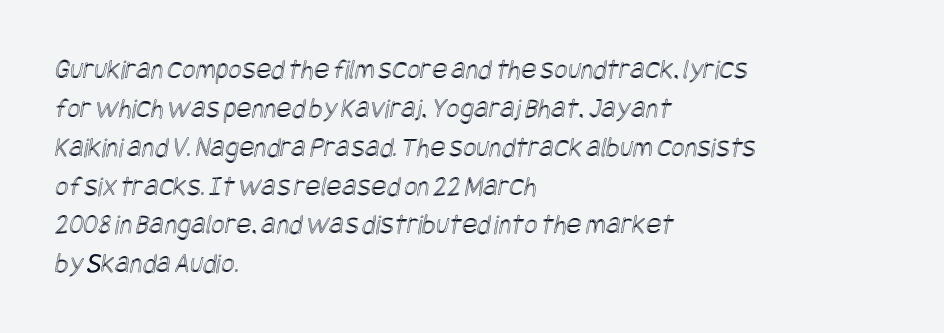
The image shows 29 px condensed type; set left-aligned, normal line spacing (1.34x), normal letter spacing, not underlined; a large x-height.
